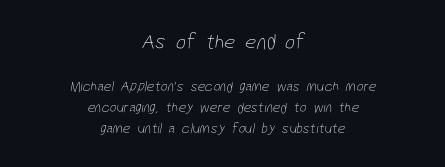
Q: Is the text bold? A: No.
Q: Is the text underlined? A: No.
Q: How is the paragraph aligned? A: Centered.
Q: Is the spacing between letters normal or unusually wide? A: Normal.
Q: Is the spacing between lines tight, normal or loose? A: Normal.
Q: Which block of text is set in a larger size, the first (top) or the second (bottom)? A: The first (top) one.
